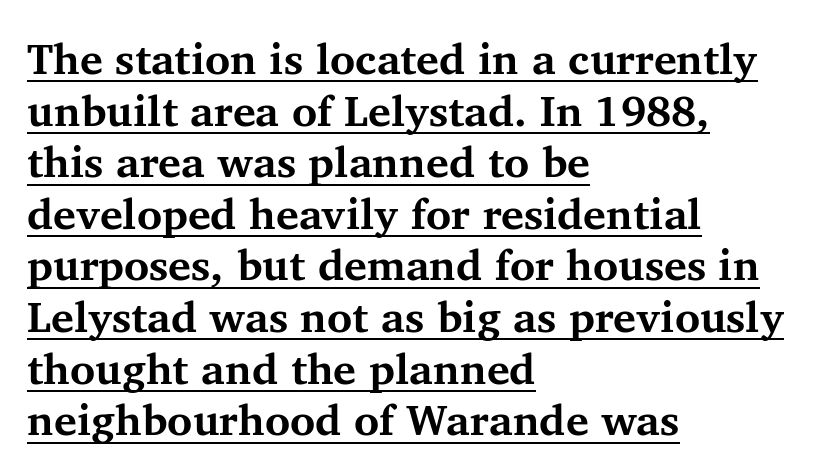
The image shows 43 px bold serif type, upright; set left-aligned, line spacing 1.2x, normal letter spacing, underlined; medium stroke contrast and a medium x-height.
